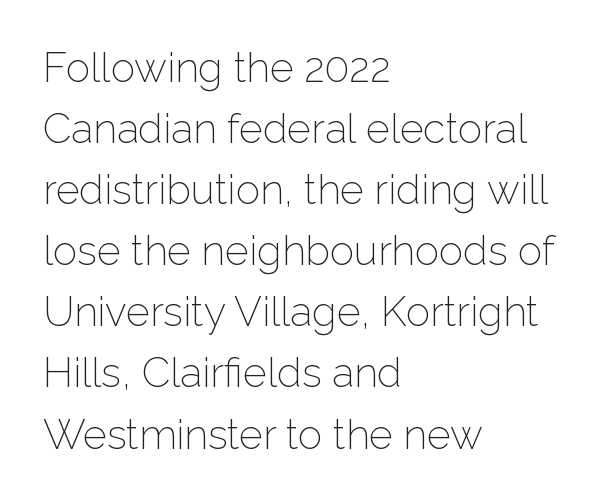
In terms of posture, this sample is upright. The rendering anchors every line to the left-hand side. Characters follow at the spacing the type designer built in. Vertical stems look standard width or narrower in stroke.
